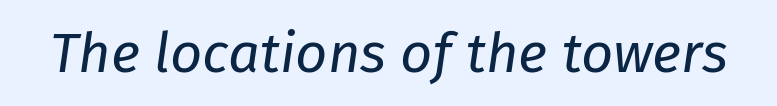
The image shows 56 px regular-weight type, italic (leaning right); set normal letter spacing, not underlined; low stroke contrast and a medium x-height.
